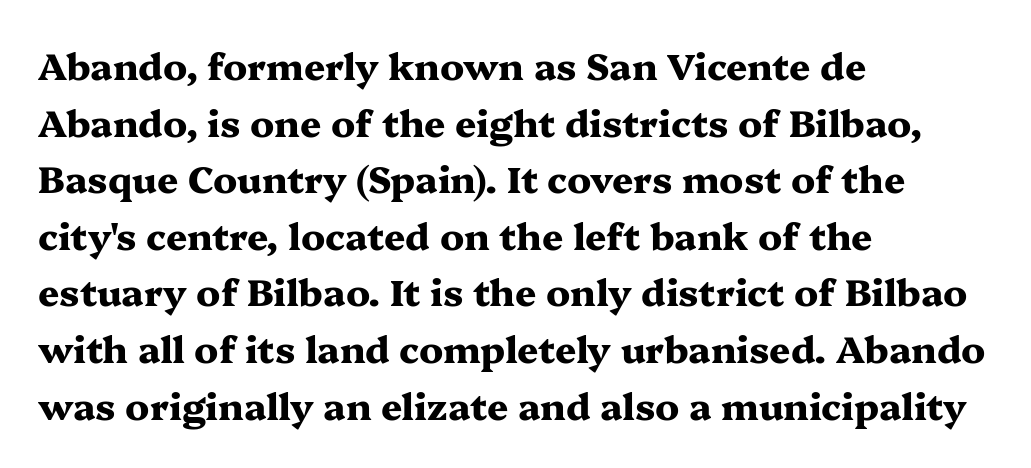
Q: Is the text bold? A: Yes.
Q: Is the text italic (slanted)? A: No, it is upright.
Q: Is the typeface a serif or a sans-serif typeface? A: Serif.
Q: Is the text underlined? A: No.
Q: How is the paragraph aligned? A: Left-aligned.
Q: Is the spacing between letters normal or unusually wide? A: Normal.
Q: Is the spacing between lines tight, normal or loose? A: Normal.
Q: Width (condensed, normal, or wide)? A: Wide.
Q: Stroke contrast? A: Medium.
Q: x-height? A: Medium.
Q: Monospaced? A: No.
